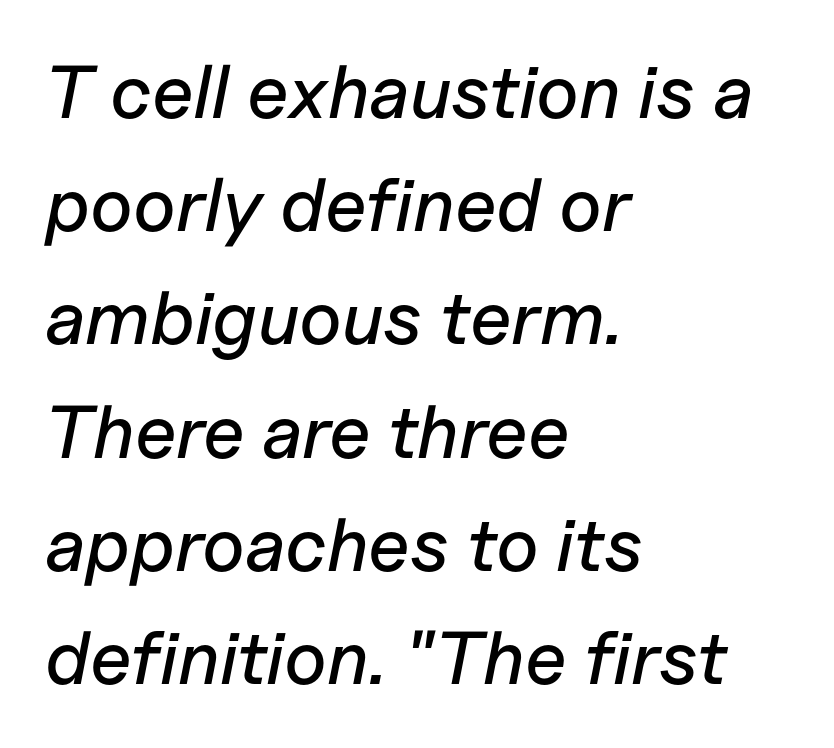
The image shows 75 px text type, italic (leaning right); set left-aligned, normal line spacing (1.51x), normal letter spacing, not underlined; low stroke contrast and a medium x-height.
